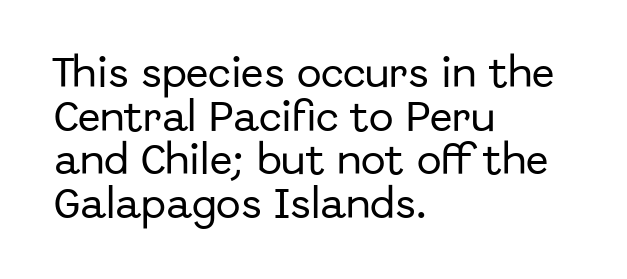
The image shows 33 px sans-serif type, upright; set left-aligned, normal line spacing (1.32x), normal letter spacing, not underlined; low stroke contrast and a medium x-height.
